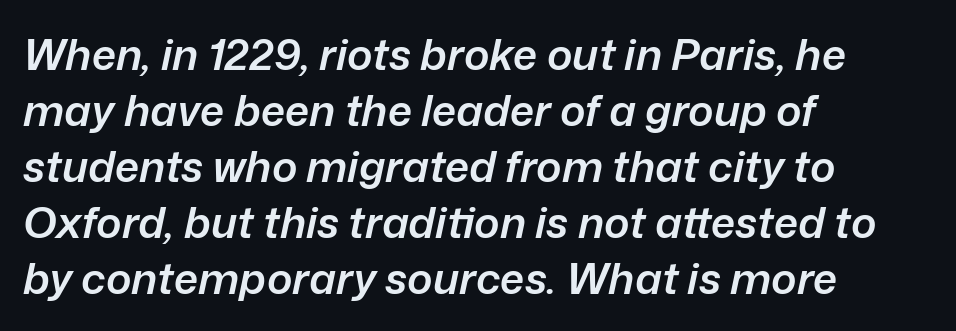
{"italic": "yes", "lean": "right", "slant_degrees": 12, "bold": "semi", "weight": "semibold", "width": "normal", "stroke_contrast": "low", "x_height": "medium", "monospaced": "no", "underline": "no", "align": "left", "line_spacing": "normal", "line_spacing_ratio": 1.3, "letter_spacing": "normal", "letter_spacing_em": 0.0, "glyph_px": 43}
